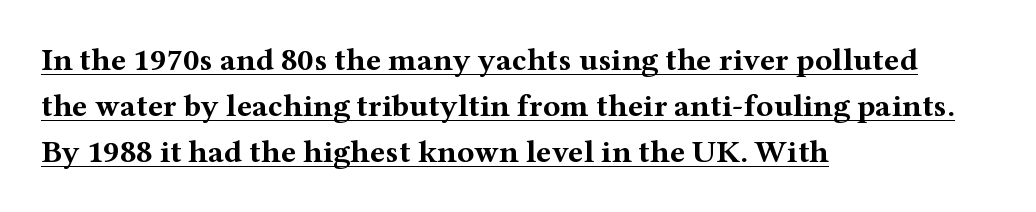
{"serif": "yes", "italic": "no", "bold": "yes", "weight": "bold", "width": "wide", "stroke_contrast": "medium", "x_height": "medium", "monospaced": "no", "underline": "yes", "align": "left", "line_spacing": "normal", "line_spacing_ratio": 1.44, "letter_spacing": "normal", "letter_spacing_em": 0.0, "glyph_px": 32}
